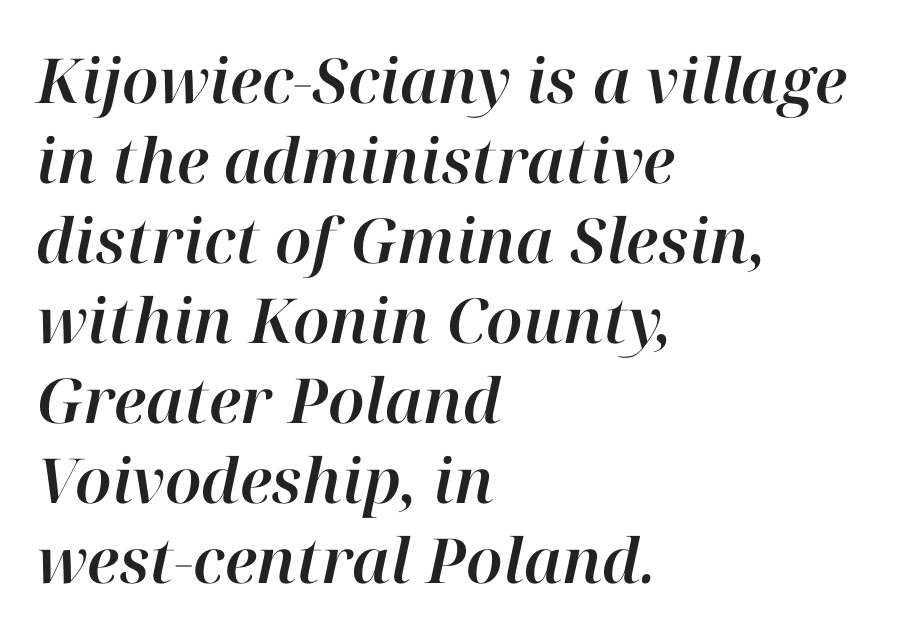
The text carries the slant typical of an italic or oblique font. Check the space under the baseline: it is left empty. Leading: standard. Each word holds together tightly as a unit, with standard inter-letter gaps. The rendering anchors every line to the left-hand side.
